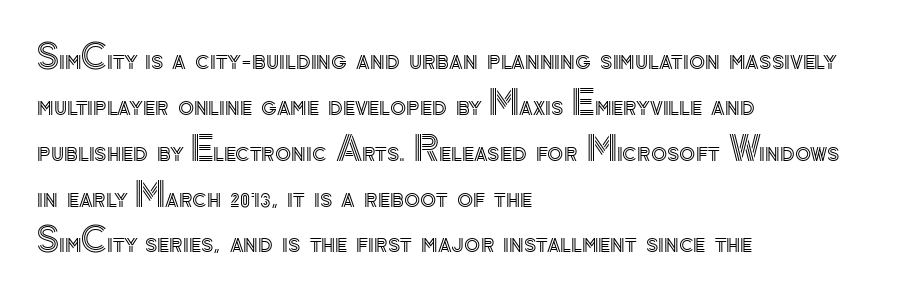
Character widths vary here, with narrow letters taking less room than wide ones. Visually the block forms a straight wall on the left and a jagged coastline on the right. These lines keep a tight, regular rhythm from letter to letter. Line spacing here is normal. Descenders are the only things crossing below the line. Every stem runs plumb, perpendicular to the baseline.
